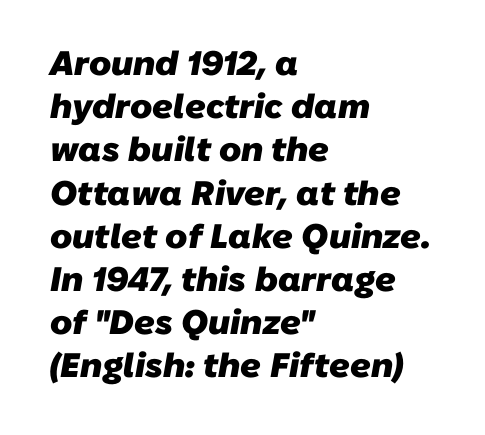
The image shows 34 px heavy sans-serif type; set left-aligned, normal line spacing (1.27x), normal letter spacing, not underlined; low stroke contrast and a medium x-height.
